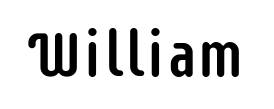
{"serif": "no", "italic": "no", "width": "condensed", "stroke_contrast": "low", "x_height": "large", "monospaced": "no", "underline": "no", "letter_spacing": "normal", "letter_spacing_em": 0.0, "glyph_px": 63}
